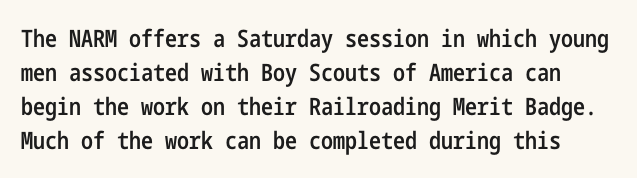
Q: Is the text bold? A: Semi-bold.
Q: Is the text italic (slanted)? A: No, it is upright.
Q: Is the text underlined? A: No.
Q: Is the spacing between letters normal or unusually wide? A: Normal.
Q: Is the spacing between lines tight, normal or loose? A: Normal.
